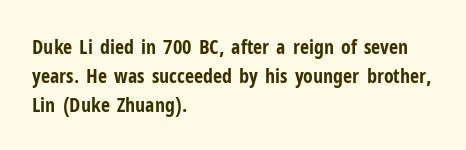
Line starts are locked; line ends wander. Bold? Absolutely — the strokes are thick and heavy. Nobody touched the tracking dial on this one. Bare-footed words on every line. These lines sit exactly where default settings would place them.
